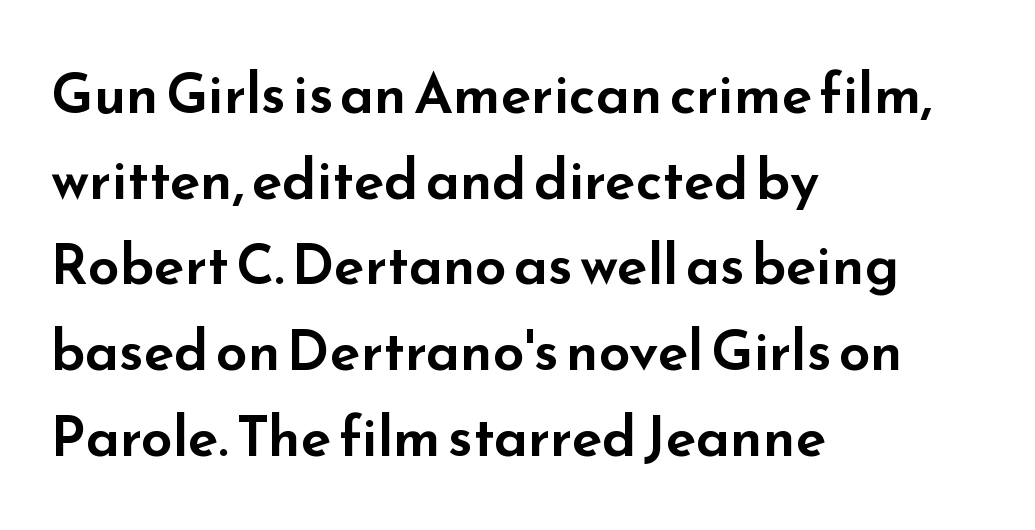
Q: Is the text italic (slanted)? A: No, it is upright.
Q: Is the typeface a serif or a sans-serif typeface? A: Sans-serif.
Q: Is the text underlined? A: No.
Q: How is the paragraph aligned? A: Left-aligned.
Q: Is the spacing between letters normal or unusually wide? A: Normal.
Q: Is the spacing between lines tight, normal or loose? A: Normal.
Q: Width (condensed, normal, or wide)? A: Wide.
Q: Stroke contrast? A: Low.
Q: x-height? A: Small.
Q: Monospaced? A: No.
